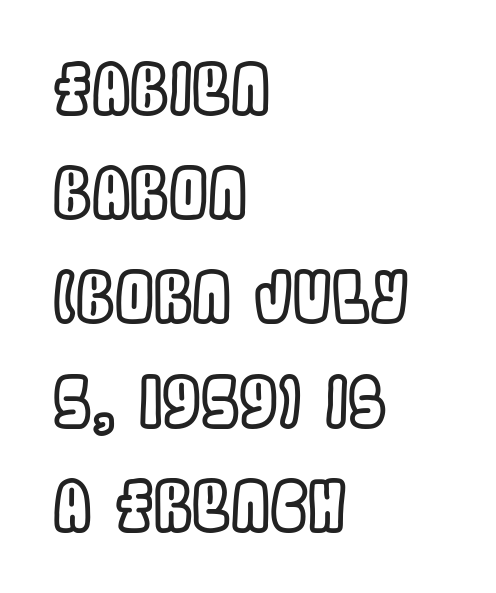
The image shows 69 px condensed type, upright; set left-aligned, normal line spacing (1.51x), normal letter spacing, not underlined; a large x-height.
